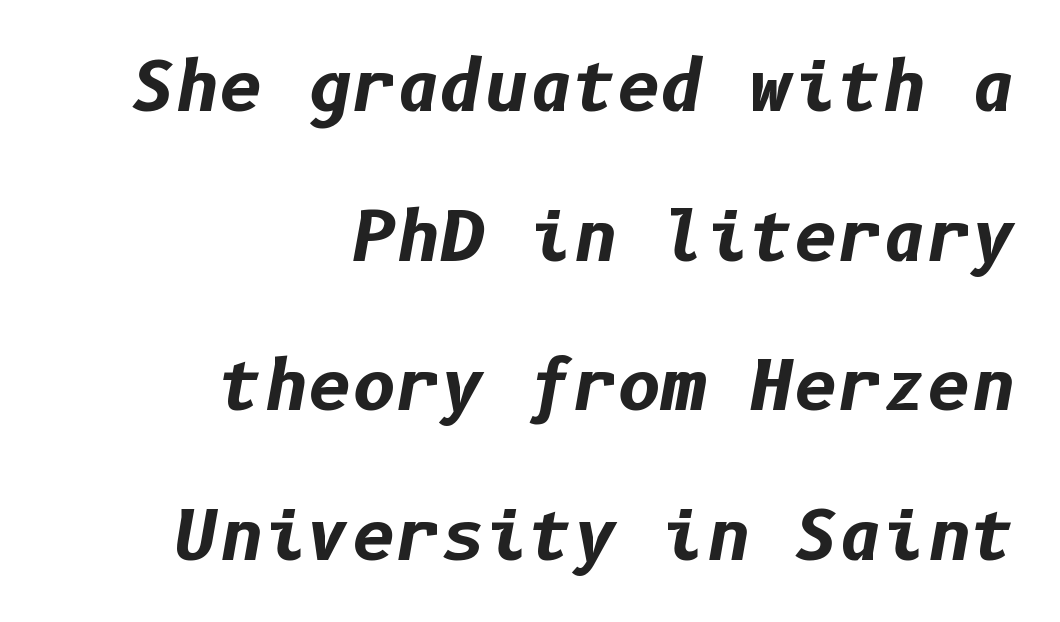
The leading is generous, giving the passage an open texture. Nobody touched the tracking dial on this one. Nobody drew a line under any word here. Style check: oblique. Leftover space on each line is placed entirely before the opening word.
